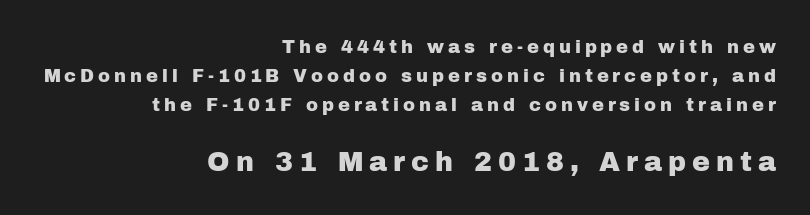
Compared with typical body copy, the letter spacing here is much looser. Compare the two chunks: the lower has the greater cap height. Line endings align vertically; line beginnings do not. This is roman type, the default non-slanted kind. Has an underline been added? It has not.
